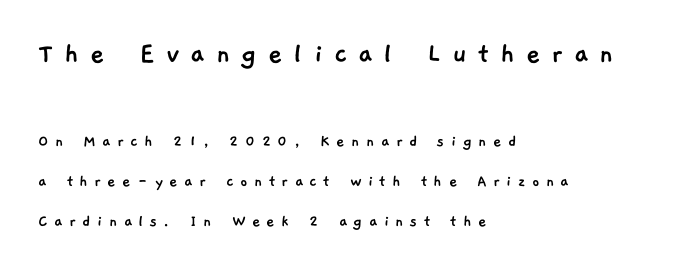
{"serif": "no", "width": "normal", "stroke_contrast": "low", "x_height": "medium", "monospaced": "no", "underline": "no", "align": "left", "line_spacing": "loose", "line_spacing_ratio": 2.22, "letter_spacing": "wide", "letter_spacing_em": 0.35, "larger_block": "first", "size_ratio": 1.72, "glyph_px": 31}
